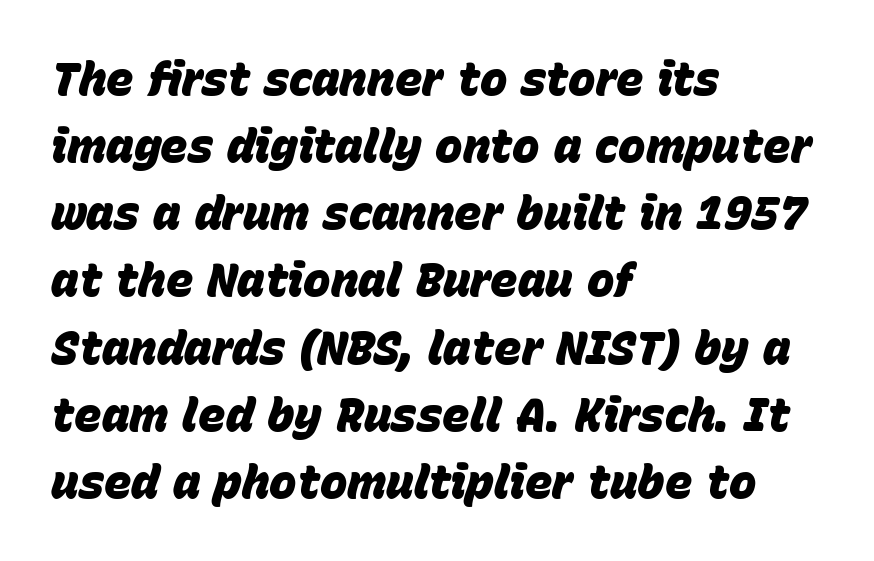
{"italic": "yes", "lean": "right", "slant_degrees": 15, "bold": "yes", "weight": "heavy", "width": "normal", "stroke_contrast": "low", "x_height": "large", "monospaced": "no", "underline": "no", "align": "left", "line_spacing": "normal", "line_spacing_ratio": 1.46, "letter_spacing": "normal", "letter_spacing_em": 0.0, "glyph_px": 46}
